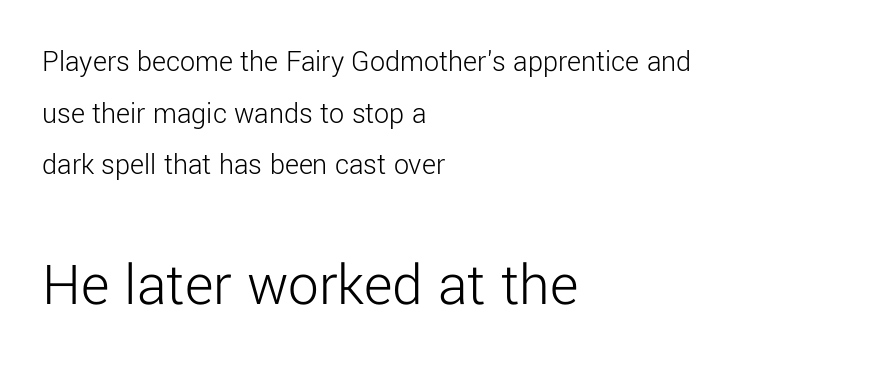
{"serif": "no", "italic": "no", "bold": "no", "weight": "light", "width": "normal", "stroke_contrast": "low", "x_height": "medium", "monospaced": "no", "underline": "no", "align": "left", "line_spacing_ratio": 1.72, "letter_spacing": "normal", "letter_spacing_em": 0.0, "larger_block": "second", "size_ratio": 2.03, "glyph_px": 61}
